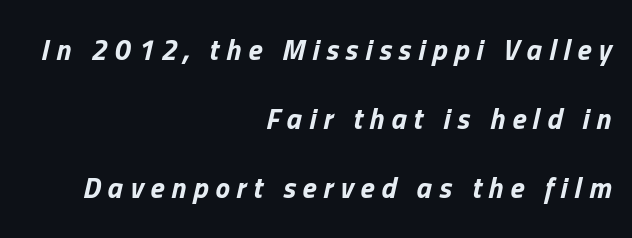
Q: Is the text bold? A: Yes.
Q: Is the text italic (slanted)? A: Yes, it leans right by about 13 degrees.
Q: Is the text underlined? A: No.
Q: How is the paragraph aligned? A: Right-aligned.
Q: Is the spacing between letters normal or unusually wide? A: Unusually wide.
Q: Is the spacing between lines tight, normal or loose? A: Loose.
Q: Width (condensed, normal, or wide)? A: Normal.
Q: Stroke contrast? A: Low.
Q: x-height? A: Medium.
Q: Monospaced? A: No.
